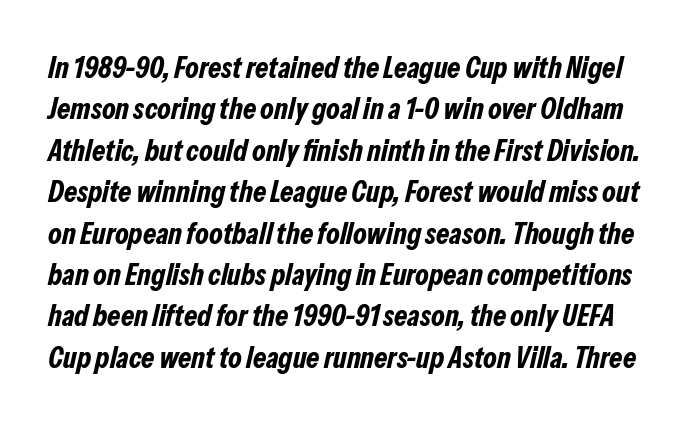
Q: Is the text bold? A: Yes.
Q: Is the text italic (slanted)? A: Yes, it leans right by about 13 degrees.
Q: Is the text underlined? A: No.
Q: Is the spacing between letters normal or unusually wide? A: Normal.
Q: Is the spacing between lines tight, normal or loose? A: Normal.
Q: Width (condensed, normal, or wide)? A: Condensed.
Q: Stroke contrast? A: Low.
Q: x-height? A: Medium.
Q: Monospaced? A: No.
